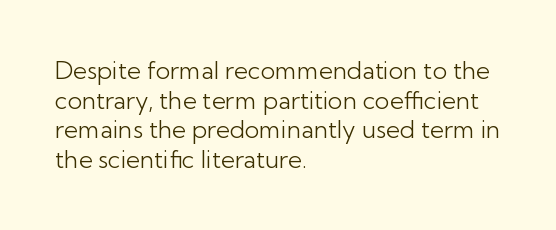
Q: Is the text bold? A: No.
Q: Is the text italic (slanted)? A: No, it is upright.
Q: Is the text underlined? A: No.
Q: How is the paragraph aligned? A: Left-aligned.
Q: Is the spacing between letters normal or unusually wide? A: Normal.
